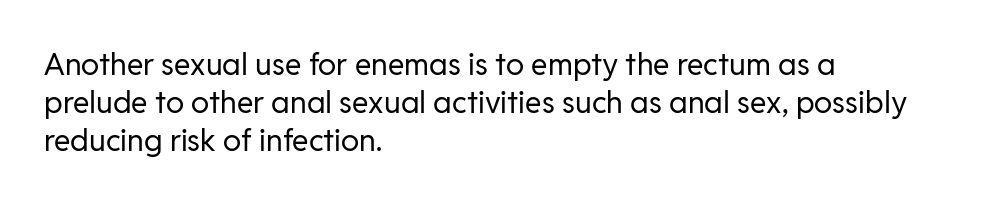
The image shows 30 px regular-weight sans-serif type, upright; set left-aligned, normal line spacing (1.27x), normal letter spacing, not underlined; low stroke contrast and a medium x-height.
